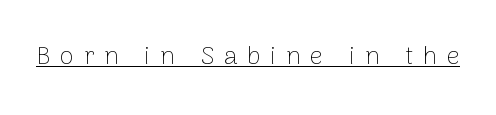
Look at the tracking — it's clearly loosened, letters drifting apart. Quick note: not italic, upright. This is not heavy type; no bold has been used. Underline: present.
